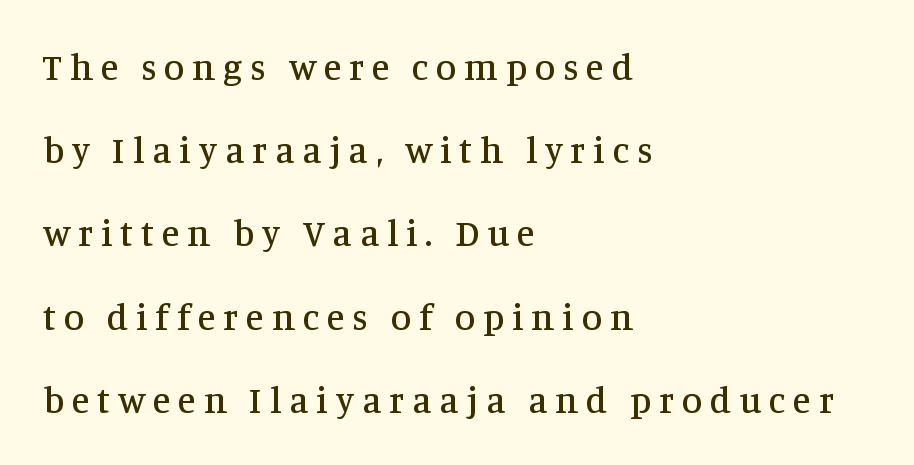
{"serif": "yes", "italic": "no", "width": "normal", "stroke_contrast": "medium", "x_height": "large", "monospaced": "no", "underline": "no", "align": "left", "line_spacing": "loose", "line_spacing_ratio": 2.25, "letter_spacing": "wide", "letter_spacing_em": 0.21, "glyph_px": 37}
